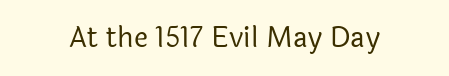
{"serif": "no", "italic": "no", "bold": "no", "weight": "regular", "width": "normal", "x_height": "medium", "monospaced": "no", "underline": "no", "align": "center", "letter_spacing": "normal", "letter_spacing_em": 0.0, "glyph_px": 28}
